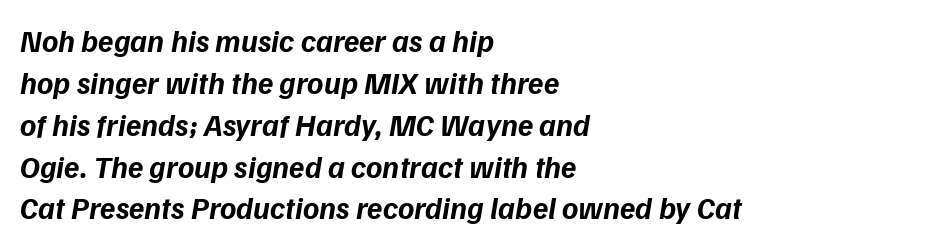
If you measured baseline to baseline, you'd find a middling distance. Between one letter and the next there's only the usual sliver of space. The passage shown leans; its letterforms are oblique. How heavy is the stroke? Heavy — this is a bold. The zone under the glyphs is completely vacant.
